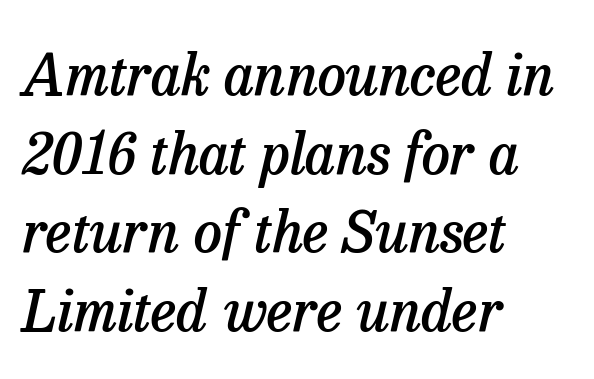
The image shows 57 px semibold serif type, italic (leaning right); set left-aligned, normal line spacing (1.38x), normal letter spacing, not underlined; low stroke contrast and a medium x-height.
